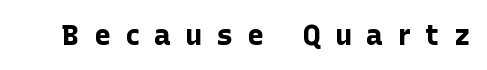
{"serif": "no", "italic": "no", "bold": "yes", "weight": "bold", "width": "normal", "stroke_contrast": "low", "x_height": "medium", "monospaced": "no", "underline": "no", "letter_spacing": "wide", "letter_spacing_em": 0.49, "glyph_px": 29}
